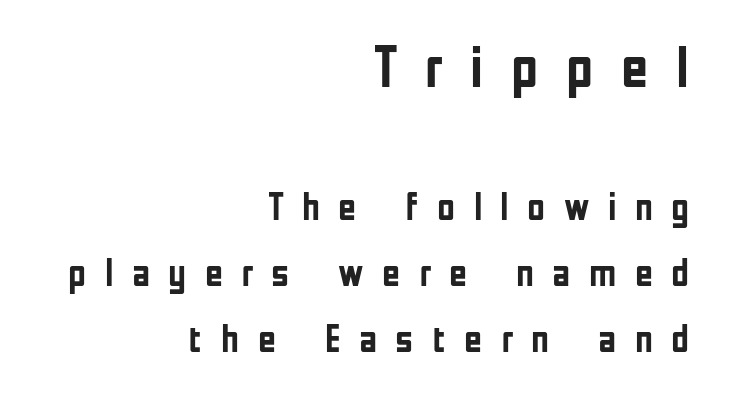
The image shows 59 px semibold, condensed sans-serif type, upright; set right-aligned, normal line spacing (1.69x), unusually wide letter spacing (+0.47 em), not underlined; the first (top) block is 1.51x larger; low stroke contrast and a medium x-height.
